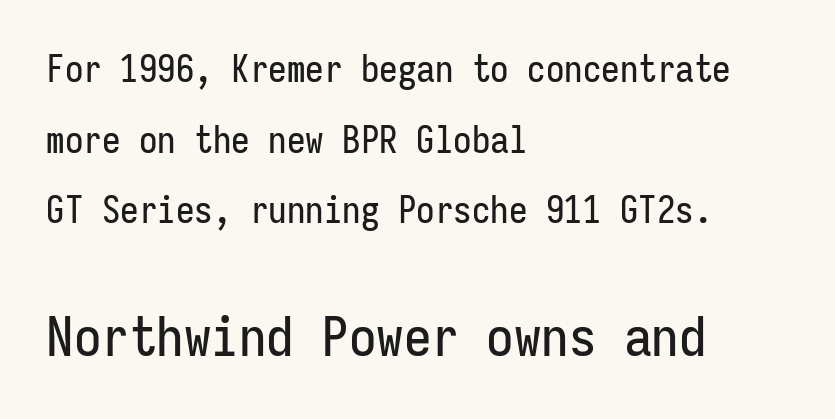
Line beginnings align vertically; line endings do not. Scale increases going downward across the two blocks. Beneath every word, the page is bare. You can tell it's not italic because the verticals are truly vertical.
